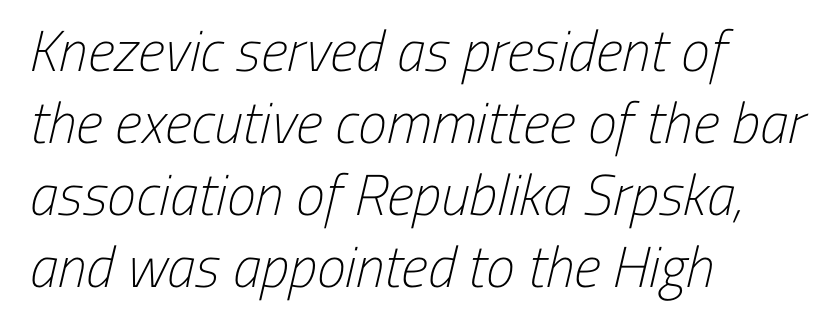
The image shows 58 px light, condensed sans-serif type; set left-aligned, line spacing 1.24x, normal letter spacing, not underlined; low stroke contrast and a medium x-height.
